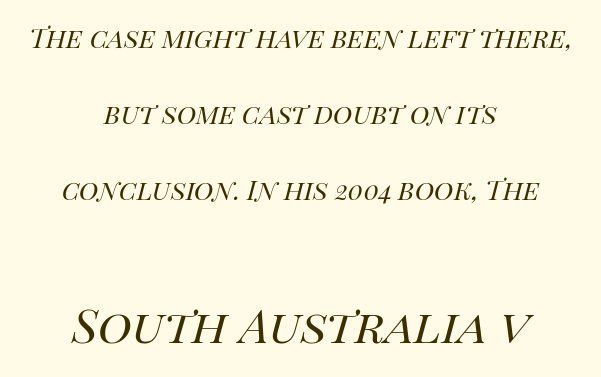
The image shows 58 px regular-weight type, italic (leaning right); set centered, loose line spacing (2.31x), normal letter spacing, not underlined; the second (bottom) block is 1.76x larger; high stroke contrast and a large x-height.
